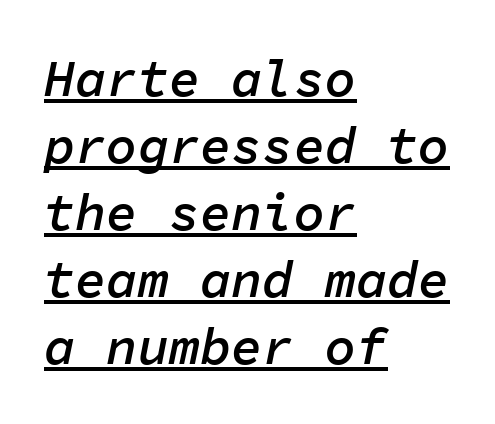
Q: Is the text bold? A: Semi-bold.
Q: Is the text italic (slanted)? A: Yes, it leans right by about 11 degrees.
Q: Is the text underlined? A: Yes.
Q: How is the paragraph aligned? A: Left-aligned.
Q: Is the spacing between letters normal or unusually wide? A: Normal.
Q: Is the spacing between lines tight, normal or loose? A: Normal.
Q: Width (condensed, normal, or wide)? A: Normal.
Q: Stroke contrast? A: Low.
Q: x-height? A: Medium.
Q: Monospaced? A: Yes.
